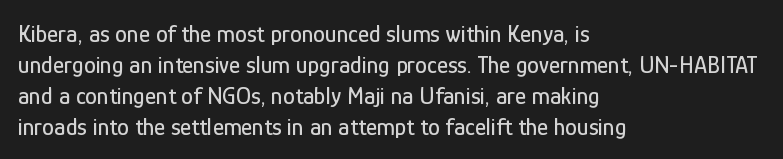
The rag falls on the right side of this text block. How would I describe the line gaps? Plain and ordinary. Ordinary non-slanted type is in use. The gaps between neighbouring characters are ordinary and unremarkable.
